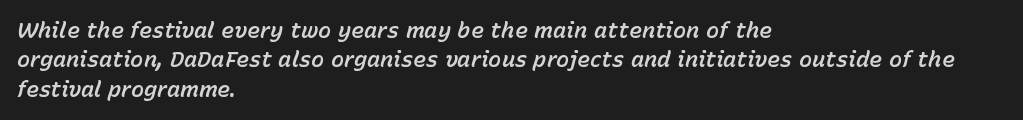
The image shows 22 px text type, italic (leaning right); set left-aligned, normal line spacing (1.33x), normal letter spacing, not underlined.
